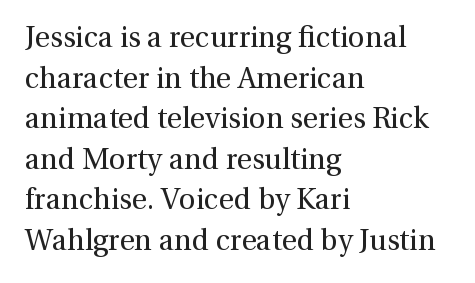
Posture: straight, roman, zero tilt. Horizontal bands of white between lines are of average thickness. Decoration check: the copy has no underline. The lines in this sample share a left origin and differ only in where they stop.
